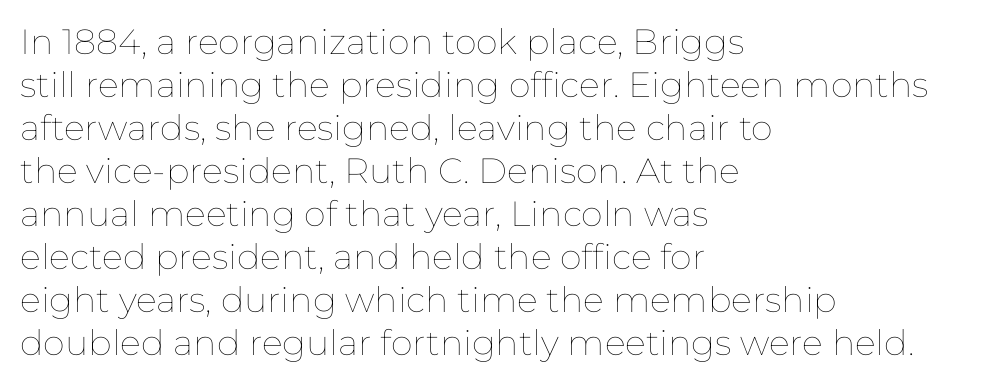
{"italic": "no", "bold": "no", "weight": "thin", "width": "normal", "stroke_contrast": "low", "x_height": "medium", "monospaced": "no", "underline": "no", "align": "left", "line_spacing_ratio": 1.23, "letter_spacing": "normal", "letter_spacing_em": 0.0, "glyph_px": 35}
